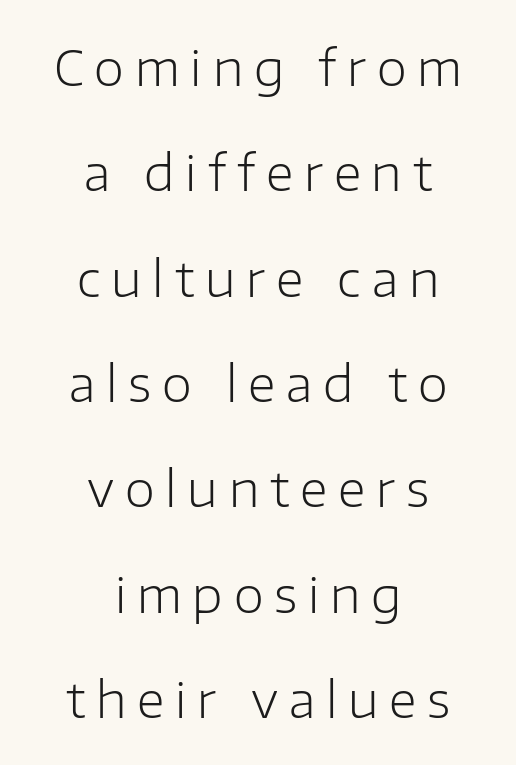
{"serif": "no", "italic": "no", "bold": "no", "weight": "light", "width": "normal", "stroke_contrast": "low", "x_height": "medium", "monospaced": "no", "underline": "no", "align": "center", "line_spacing": "loose", "line_spacing_ratio": 2.15, "letter_spacing": "wide", "letter_spacing_em": 0.22, "glyph_px": 49}
